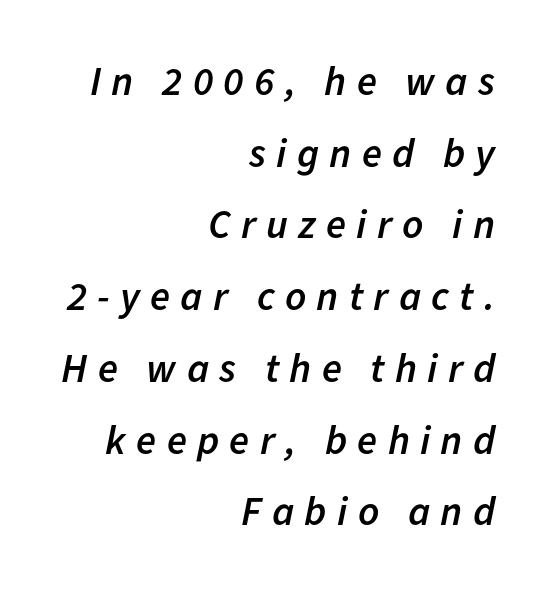
The image shows 41 px semibold type, italic (leaning right); set right-aligned, line spacing 1.75x, unusually wide letter spacing (+0.25 em), not underlined; low stroke contrast and a medium x-height.
